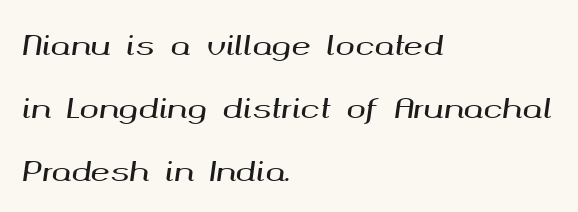
{"italic": "yes", "lean": "right", "slant_degrees": 8, "underline": "no", "align": "left", "line_spacing": "loose", "line_spacing_ratio": 2.43, "letter_spacing": "normal", "letter_spacing_em": 0.0, "glyph_px": 26}
